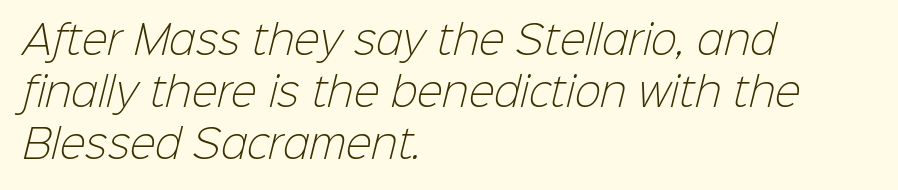
The horizontal fit of the characters is conventional and even. The space between consecutive lines is moderate. The setting favours the left margin, as ordinary paragraphs usually do. Varying glyph widths throughout — classic text-font behaviour. Beneath every word, the page is bare. The letters look calm and open, with moderate or lighter stems.
